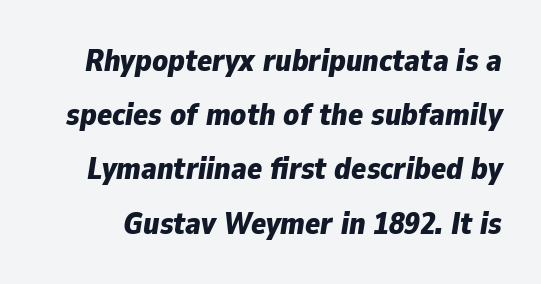
The image shows 31 px bold type, italic (leaning right); set line spacing 1.75x, normal letter spacing, not underlined; low stroke contrast and a medium x-height.
